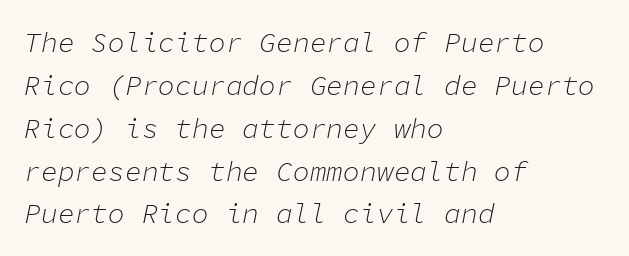
{"italic": "yes", "lean": "right", "slant_degrees": 11, "bold": "no", "weight": "light", "width": "normal", "stroke_contrast": "low", "x_height": "medium", "monospaced": "yes", "underline": "no", "align": "left", "line_spacing": "normal", "line_spacing_ratio": 1.53, "letter_spacing": "normal", "letter_spacing_em": 0.0, "glyph_px": 28}
